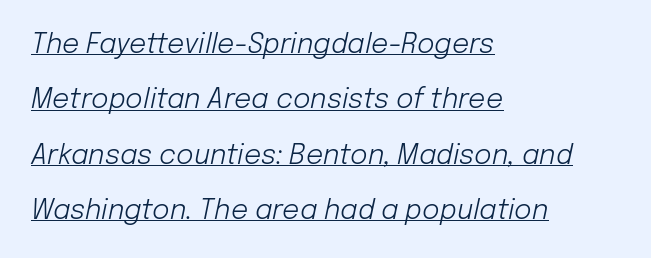
The image shows 27 px text type, italic (leaning right); set left-aligned, loose line spacing (2.05x), normal letter spacing, underlined.
